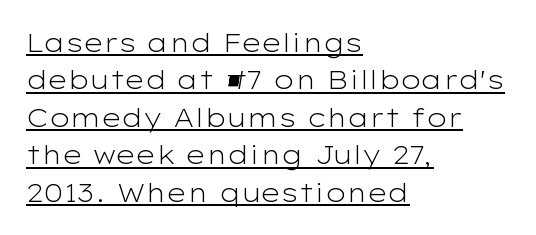
{"italic": "no", "bold": "no", "underline": "yes", "align": "left", "line_spacing": "normal", "line_spacing_ratio": 1.44, "letter_spacing": "normal", "letter_spacing_em": 0.0, "glyph_px": 26}
